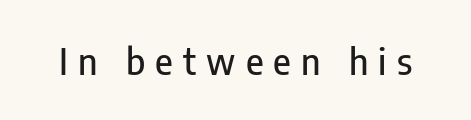
{"serif": "no", "italic": "no", "width": "condensed", "stroke_contrast": "low", "x_height": "medium", "monospaced": "no", "underline": "no", "letter_spacing": "wide", "letter_spacing_em": 0.28, "glyph_px": 36}
